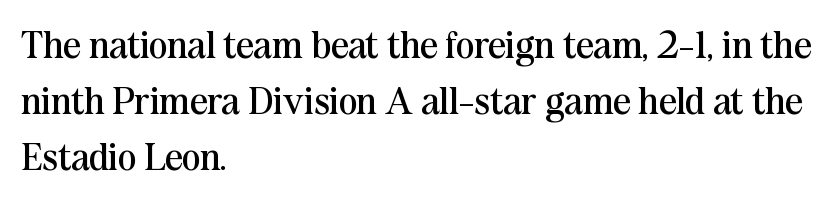
Q: Is the text bold? A: No.
Q: Is the text italic (slanted)? A: No, it is upright.
Q: Is the typeface a serif or a sans-serif typeface? A: Serif.
Q: Is the text underlined? A: No.
Q: How is the paragraph aligned? A: Left-aligned.
Q: Is the spacing between letters normal or unusually wide? A: Normal.
Q: Is the spacing between lines tight, normal or loose? A: Normal.
Q: Width (condensed, normal, or wide)? A: Normal.
Q: Stroke contrast? A: Medium.
Q: x-height? A: Medium.
Q: Monospaced? A: No.
